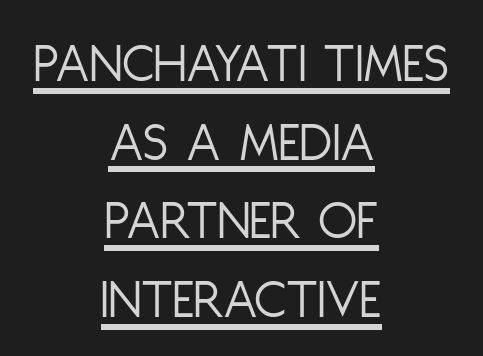
{"serif": "no", "italic": "no", "bold": "no", "weight": "light", "width": "condensed", "stroke_contrast": "low", "x_height": "large", "monospaced": "no", "underline": "yes", "align": "center", "line_spacing": "normal", "line_spacing_ratio": 1.38, "letter_spacing": "normal", "letter_spacing_em": 0.0, "glyph_px": 57}
